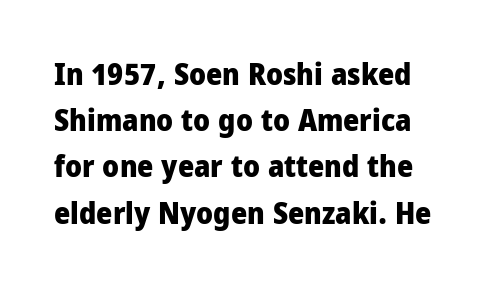
{"serif": "no", "italic": "no", "bold": "yes", "weight": "heavy", "width": "condensed", "stroke_contrast": "low", "x_height": "large", "monospaced": "no", "underline": "no", "line_spacing": "normal", "line_spacing_ratio": 1.49, "letter_spacing": "normal", "letter_spacing_em": 0.0, "glyph_px": 31}
